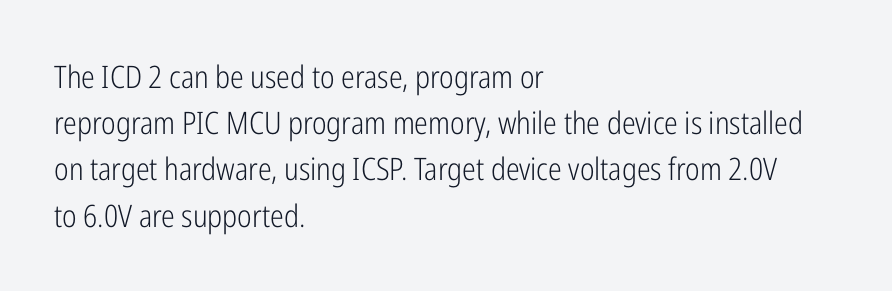
{"serif": "no", "italic": "no", "bold": "no", "weight": "light", "width": "condensed", "stroke_contrast": "low", "x_height": "medium", "monospaced": "no", "underline": "no", "align": "left", "line_spacing": "normal", "line_spacing_ratio": 1.49, "letter_spacing": "normal", "letter_spacing_em": 0.0, "glyph_px": 31}
